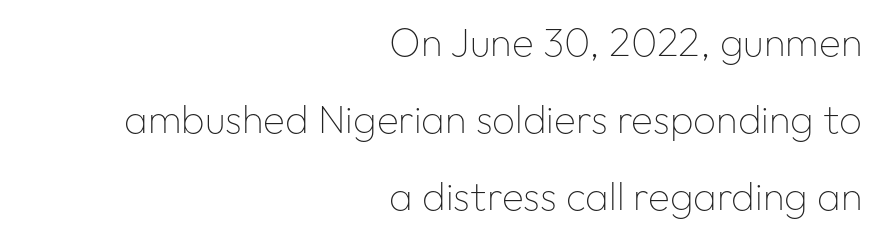
Look at the tracking — it's just the regular setting, nothing added. The face looks like a standard text weight, possibly lighter. Nope, no serifs anywhere on these letters. Descenders are the only things crossing below the line. Note the varied advance widths — an 'i' is clearly narrower than an 'm'.
